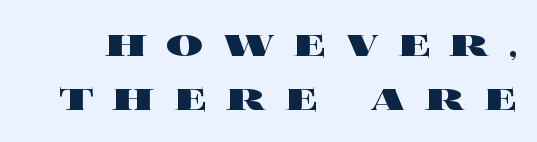
The image shows 46 px heavy, wide type, upright; set line spacing 1.18x, unusually wide letter spacing (+0.41 em), not underlined; a large x-height.
